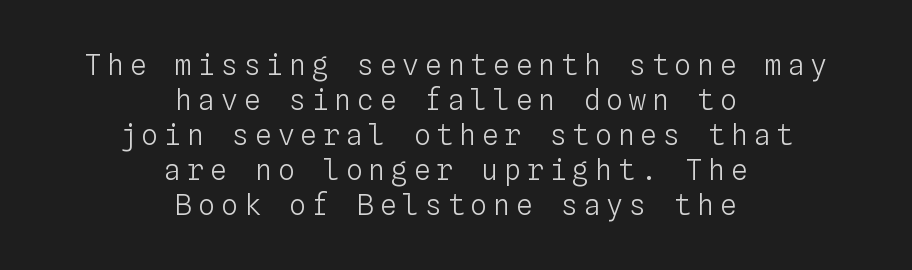
The image shows 28 px light type, upright, monospaced; set centered, normal line spacing (1.25x), unusually wide letter spacing (+0.21 em), not underlined; low stroke contrast and a medium x-height.
